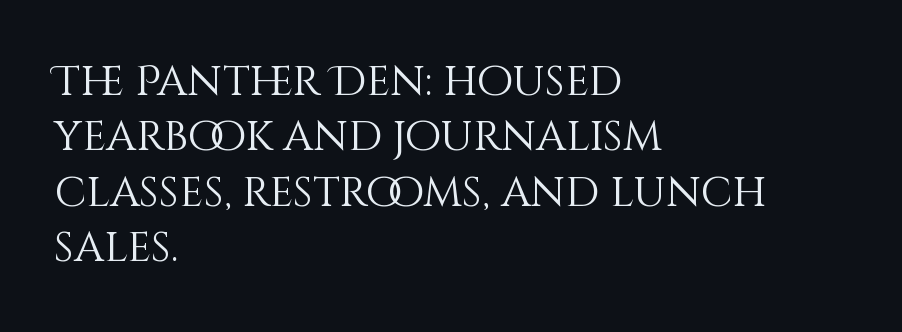
{"italic": "no", "bold": "no", "weight": "light", "width": "normal", "stroke_contrast": "medium", "x_height": "large", "monospaced": "no", "underline": "no", "align": "left", "line_spacing": "normal", "line_spacing_ratio": 1.32, "letter_spacing": "normal", "letter_spacing_em": 0.0, "glyph_px": 42}
